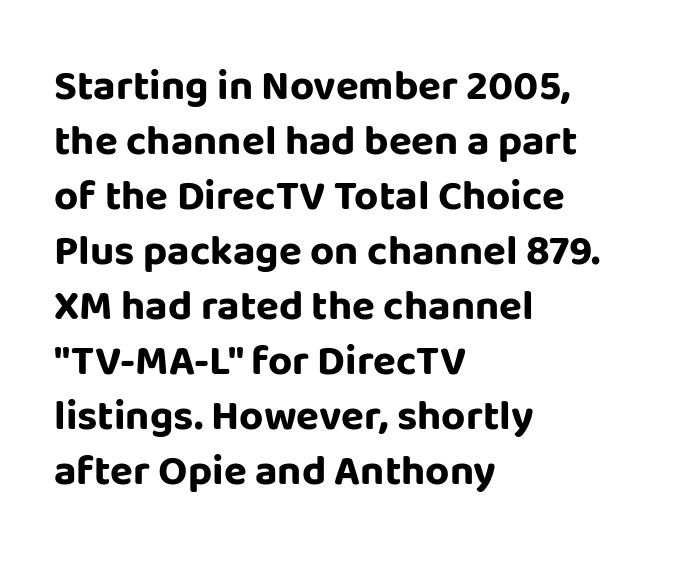
The image shows 42 px bold sans-serif type, upright; set left-aligned, normal line spacing (1.31x), normal letter spacing, not underlined; low stroke contrast and a large x-height.
